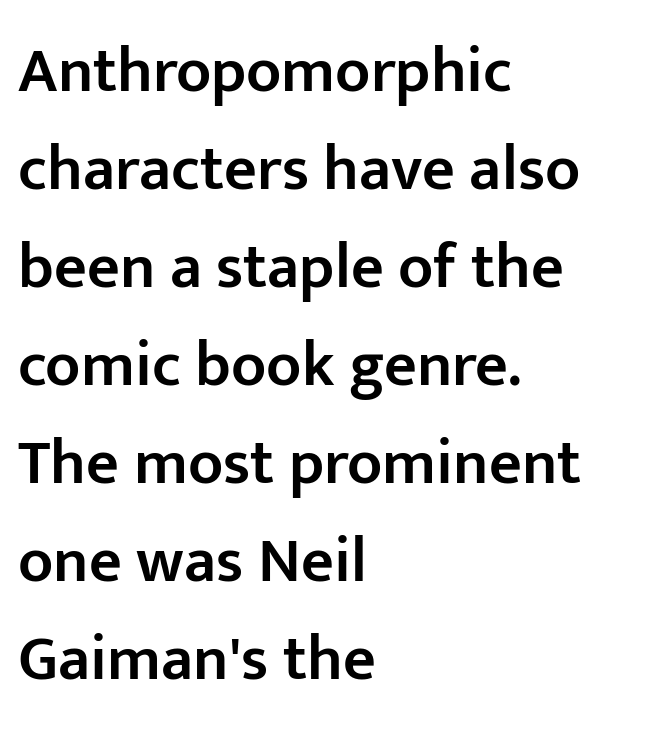
{"serif": "no", "italic": "no", "bold": "semi", "weight": "semibold", "width": "normal", "stroke_contrast": "low", "x_height": "medium", "monospaced": "no", "underline": "no", "align": "left", "line_spacing": "normal", "line_spacing_ratio": 1.53, "letter_spacing": "normal", "letter_spacing_em": 0.0, "glyph_px": 64}
